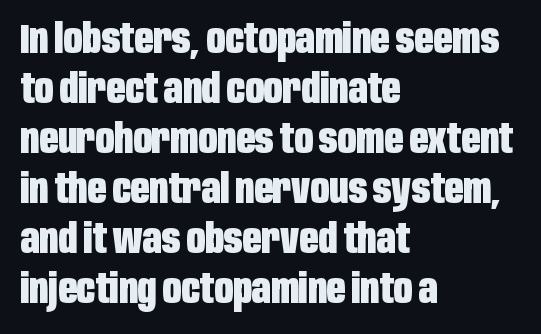
Q: Is the text bold? A: Yes.
Q: Is the text italic (slanted)? A: No, it is upright.
Q: Is the typeface a serif or a sans-serif typeface? A: Sans-serif.
Q: Is the text underlined? A: No.
Q: How is the paragraph aligned? A: Left-aligned.
Q: Is the spacing between letters normal or unusually wide? A: Normal.
Q: Width (condensed, normal, or wide)? A: Condensed.
Q: Stroke contrast? A: Low.
Q: x-height? A: Large.
Q: Monospaced? A: No.
